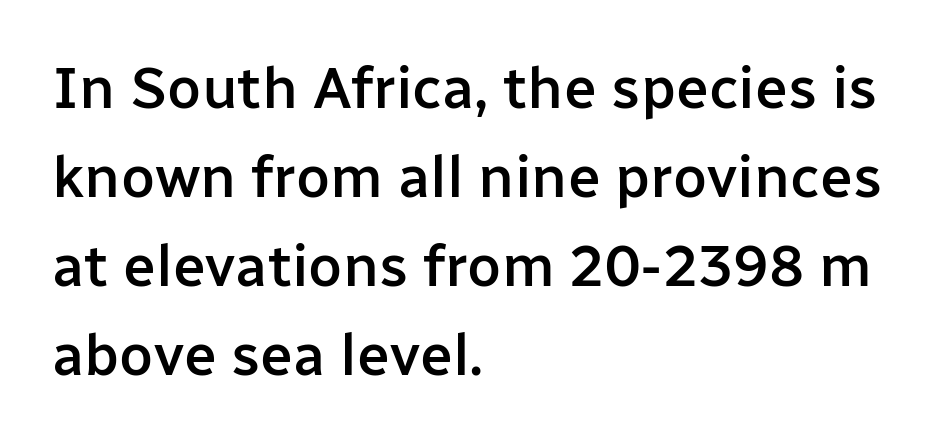
Q: Is the text bold? A: Semi-bold.
Q: Is the text italic (slanted)? A: No, it is upright.
Q: Is the typeface a serif or a sans-serif typeface? A: Sans-serif.
Q: Is the text underlined? A: No.
Q: How is the paragraph aligned? A: Left-aligned.
Q: Is the spacing between letters normal or unusually wide? A: Normal.
Q: Is the spacing between lines tight, normal or loose? A: Normal.
Q: Width (condensed, normal, or wide)? A: Normal.
Q: Stroke contrast? A: Low.
Q: x-height? A: Medium.
Q: Monospaced? A: No.
